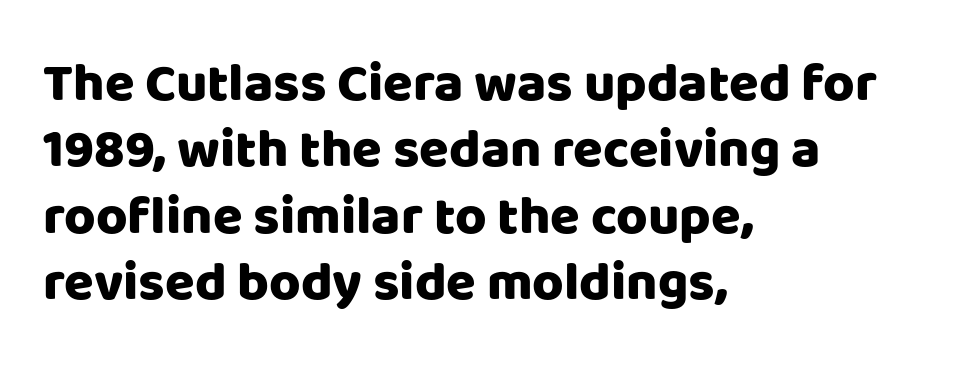
Q: Is the text bold? A: Yes.
Q: Is the text italic (slanted)? A: No, it is upright.
Q: Is the typeface a serif or a sans-serif typeface? A: Sans-serif.
Q: Is the text underlined? A: No.
Q: How is the paragraph aligned? A: Left-aligned.
Q: Is the spacing between letters normal or unusually wide? A: Normal.
Q: Width (condensed, normal, or wide)? A: Normal.
Q: Stroke contrast? A: Low.
Q: x-height? A: Large.
Q: Monospaced? A: No.
